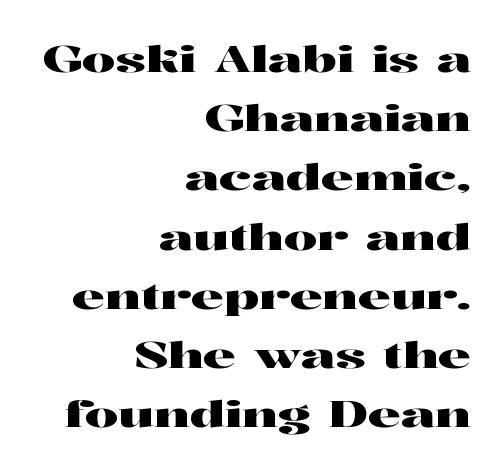
The image shows 37 px wide serif type, upright; set right-aligned, normal line spacing (1.6x), normal letter spacing, not underlined; high stroke contrast and a medium x-height.
